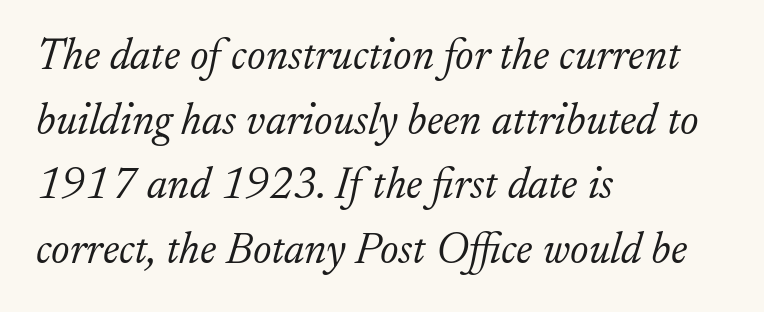
The typeface chosen for these lines features serifs. Is the stroke heavy? The answer is a plain regular-or-lighter. There's an unmistakable incline to the writing here. Any mark beneath the type? The region is blank.
